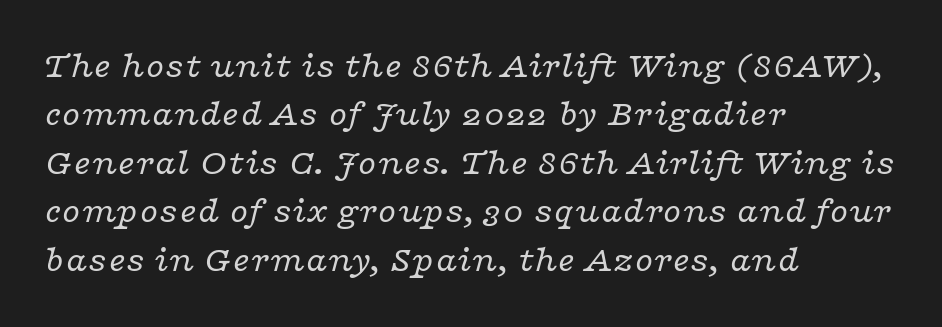
Q: Is the text bold? A: No.
Q: Is the text italic (slanted)? A: Yes, it leans right by about 16 degrees.
Q: Is the typeface a serif or a sans-serif typeface? A: Serif.
Q: Is the text underlined? A: No.
Q: How is the paragraph aligned? A: Left-aligned.
Q: Is the spacing between letters normal or unusually wide? A: Normal.
Q: Is the spacing between lines tight, normal or loose? A: Normal.
Q: Width (condensed, normal, or wide)? A: Wide.
Q: Stroke contrast? A: Low.
Q: x-height? A: Medium.
Q: Monospaced? A: No.
